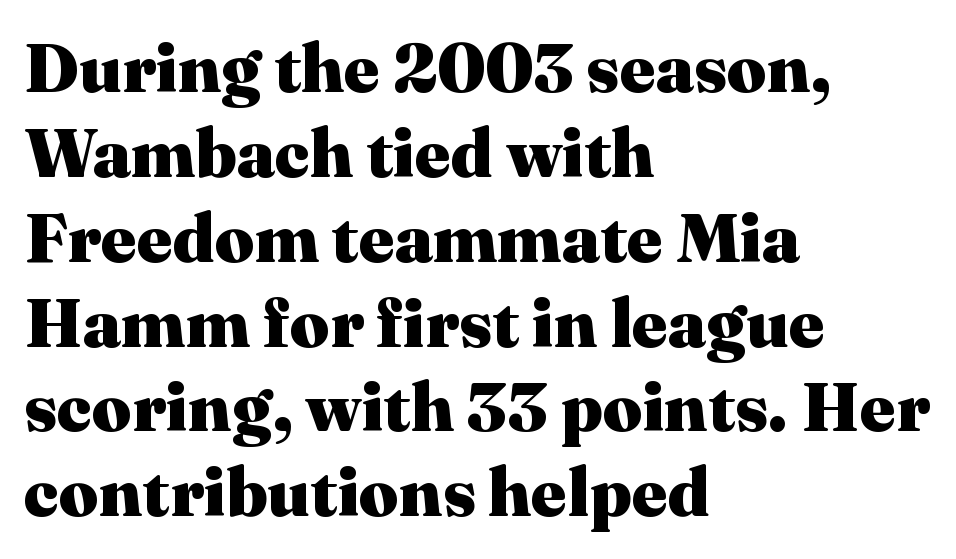
Characters remain perfectly vertical along every line. The letters are bold, with thick, heavy strokes. You could not count columns in this text — the font is proportionally spaced. Caption: multi-line text, flush left, ragged right. The glyphs are unaccompanied by any horizontal stroke below them. The characters display serif detailing at their extremities.
